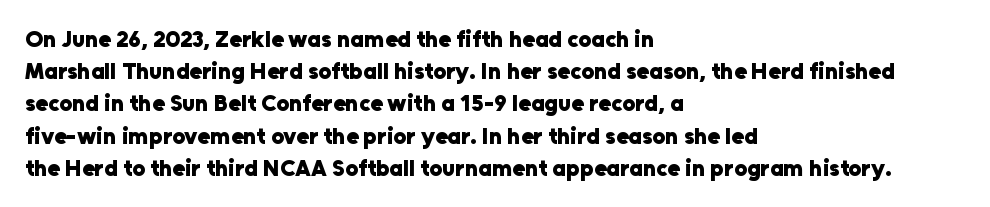
The image shows 23 px bold type, upright; set left-aligned, normal line spacing (1.4x), normal letter spacing, not underlined.
